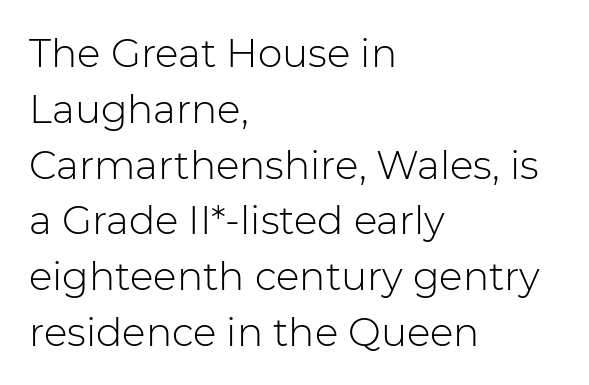
The image shows 39 px light sans-serif type, upright; set left-aligned, normal line spacing (1.43x), normal letter spacing, not underlined; low stroke contrast and a medium x-height.
